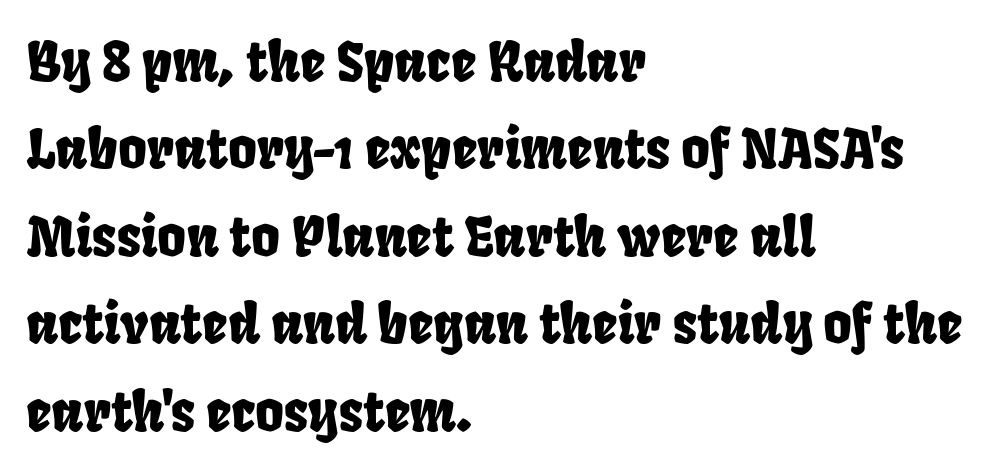
The image shows 55 px condensed sans-serif type; set left-aligned, normal line spacing (1.59x), normal letter spacing, not underlined; low stroke contrast and a large x-height.
